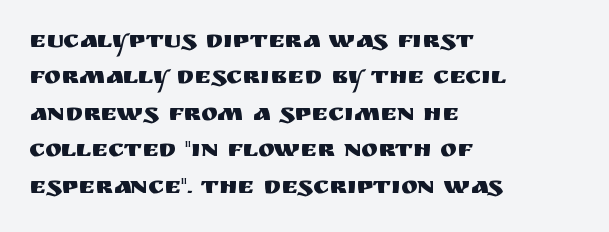
{"italic": "no", "underline": "no", "align": "left", "line_spacing": "normal", "line_spacing_ratio": 1.46, "letter_spacing": "normal", "letter_spacing_em": 0.0, "glyph_px": 25}
